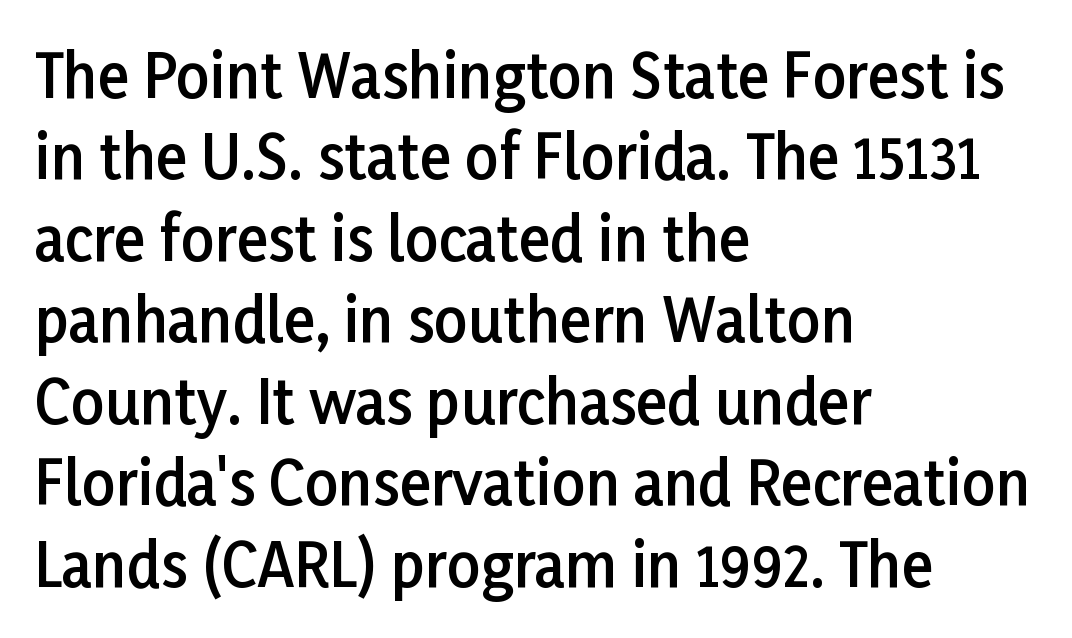
The image shows 59 px semibold sans-serif type, upright; set left-aligned, normal line spacing (1.38x), normal letter spacing, not underlined; low stroke contrast and a medium x-height.
